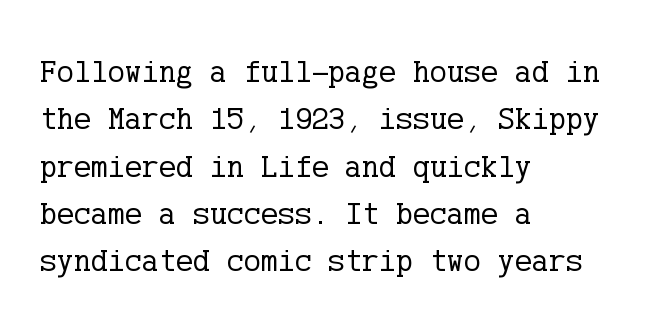
These lines were composed using upright roman letters. The strokes carry an ordinary text weight at most. Summary of vertical rhythm: regular, with standard interline spacing. Has an underline been added? It has not. The letters carry serifs — small finishing strokes at the ends of their stems. The lines in this sample share a left origin and differ only in where they stop.
